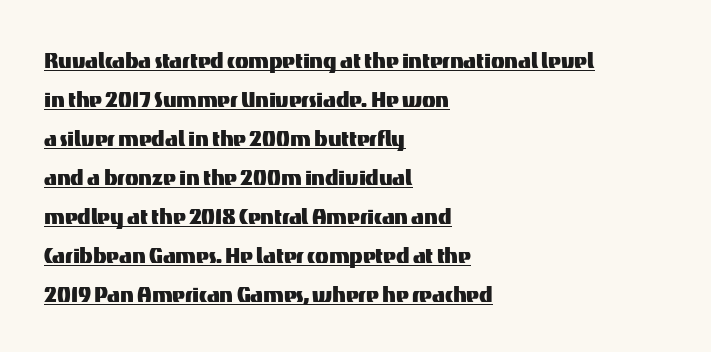
Q: Is the text italic (slanted)? A: No, it is upright.
Q: Is the typeface a serif or a sans-serif typeface? A: Sans-serif.
Q: Is the text underlined? A: Yes.
Q: How is the paragraph aligned? A: Left-aligned.
Q: Is the spacing between letters normal or unusually wide? A: Normal.
Q: Is the spacing between lines tight, normal or loose? A: Normal.
Q: Width (condensed, normal, or wide)? A: Normal.
Q: Stroke contrast? A: Medium.
Q: x-height? A: Medium.
Q: Monospaced? A: No.
